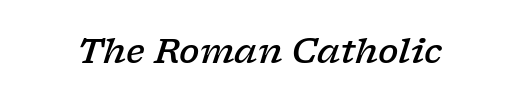
Q: Is the text bold? A: Semi-bold.
Q: Is the text italic (slanted)? A: Yes, it leans right by about 17 degrees.
Q: Is the typeface a serif or a sans-serif typeface? A: Serif.
Q: Is the text underlined? A: No.
Q: Is the spacing between letters normal or unusually wide? A: Normal.
Q: Width (condensed, normal, or wide)? A: Wide.
Q: Stroke contrast? A: Low.
Q: x-height? A: Medium.
Q: Monospaced? A: No.
